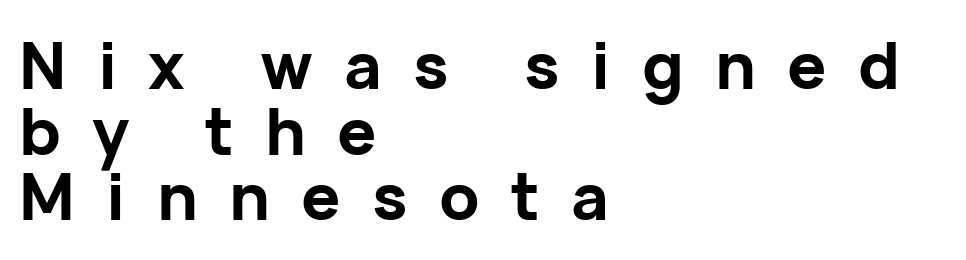
{"serif": "no", "italic": "no", "bold": "yes", "weight": "bold", "width": "normal", "stroke_contrast": "low", "x_height": "medium", "monospaced": "no", "underline": "no", "align": "left", "line_spacing": "tight", "line_spacing_ratio": 1.01, "letter_spacing": "wide", "letter_spacing_em": 0.48, "glyph_px": 65}
